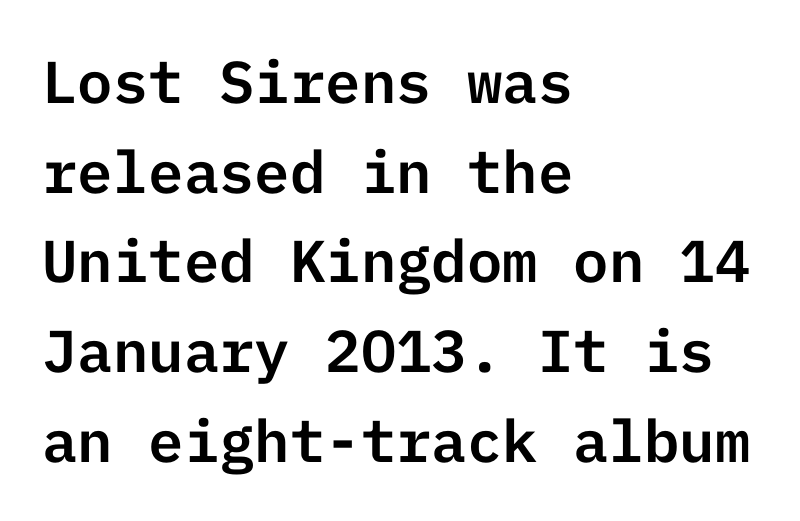
Q: Is the text italic (slanted)? A: No, it is upright.
Q: Is the typeface a serif or a sans-serif typeface? A: Sans-serif.
Q: Is the text underlined? A: No.
Q: How is the paragraph aligned? A: Left-aligned.
Q: Is the spacing between letters normal or unusually wide? A: Normal.
Q: Is the spacing between lines tight, normal or loose? A: Normal.
Q: Width (condensed, normal, or wide)? A: Normal.
Q: Stroke contrast? A: Low.
Q: x-height? A: Medium.
